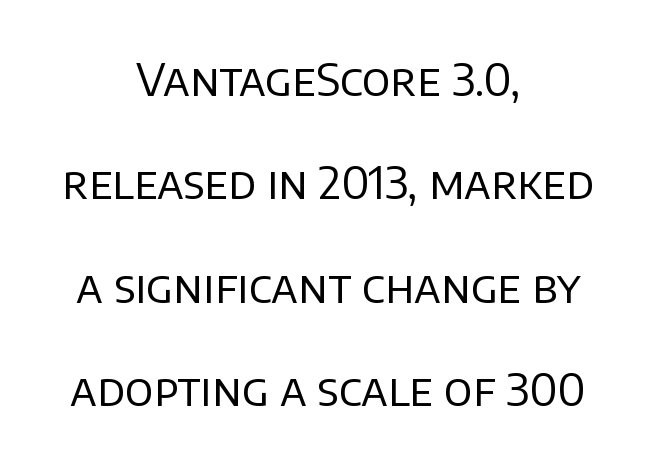
{"serif": "no", "italic": "no", "bold": "no", "weight": "regular", "width": "normal", "stroke_contrast": "low", "x_height": "large", "monospaced": "no", "underline": "no", "align": "center", "line_spacing": "loose", "line_spacing_ratio": 2.3, "letter_spacing": "normal", "letter_spacing_em": 0.0, "glyph_px": 45}
